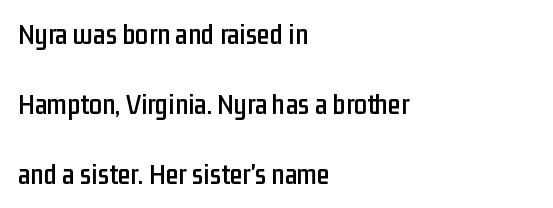
{"serif": "no", "italic": "no", "width": "condensed", "stroke_contrast": "low", "x_height": "medium", "monospaced": "no", "underline": "no", "align": "left", "line_spacing": "loose", "line_spacing_ratio": 2.41, "letter_spacing": "normal", "letter_spacing_em": 0.0, "glyph_px": 29}
